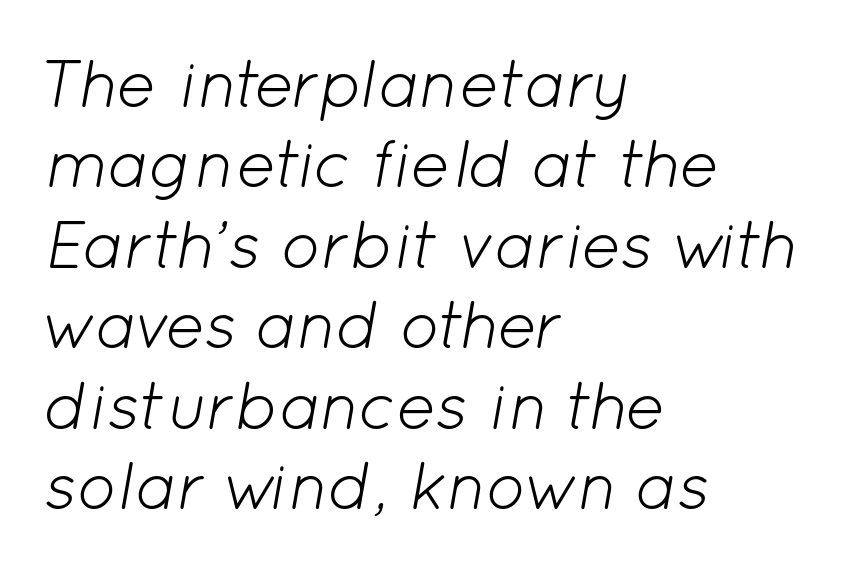
Stems and bowls with no extra thickness — not bold. The specimen omits any rule beneath the text block's lines. The ragged edge is on the right, which tells us the setting is flush left. It's the slanting kind of type.
